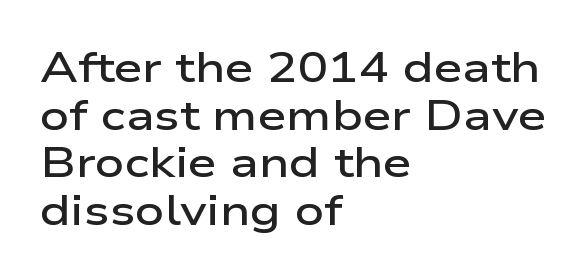
{"serif": "no", "italic": "no", "bold": "semi", "weight": "semibold", "width": "wide", "stroke_contrast": "low", "x_height": "medium", "monospaced": "no", "underline": "no", "align": "left", "line_spacing_ratio": 1.16, "letter_spacing": "normal", "letter_spacing_em": 0.0, "glyph_px": 41}
